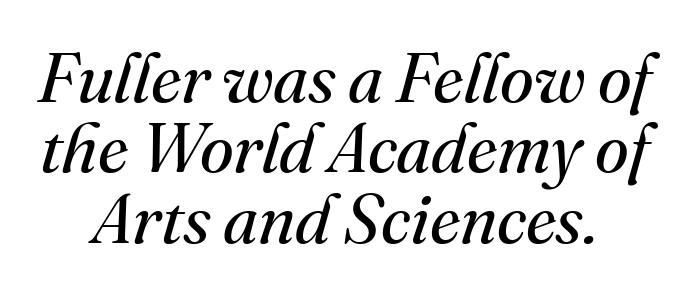
The space between consecutive lines is stingy. Default kerning and tracking; the words read as compact shapes. Varying glyph widths throughout — classic text-font behaviour. The typesetting does not lean heavy: it is not bold.
